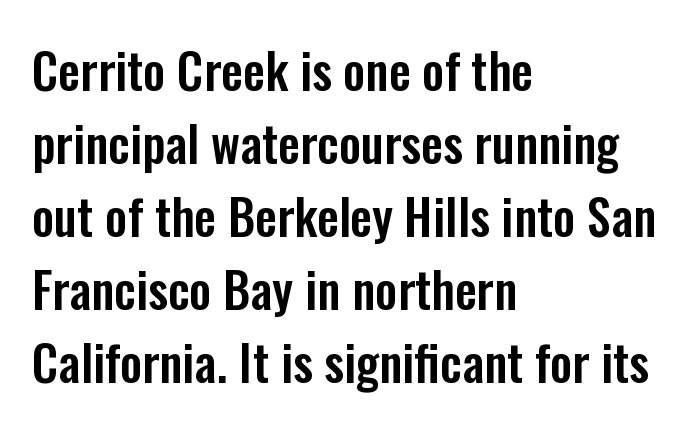
{"serif": "no", "italic": "no", "width": "condensed", "stroke_contrast": "low", "x_height": "medium", "monospaced": "no", "underline": "no", "align": "left", "line_spacing": "normal", "line_spacing_ratio": 1.49, "letter_spacing": "normal", "letter_spacing_em": 0.0, "glyph_px": 49}
